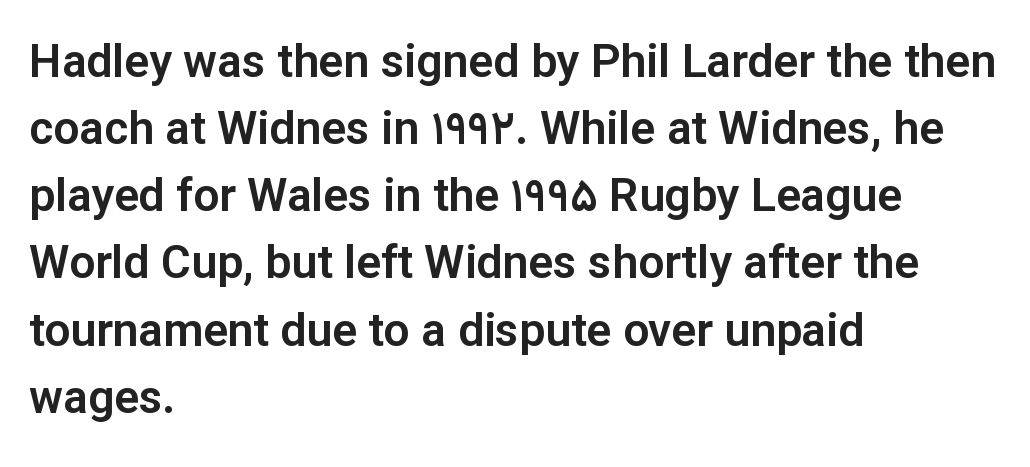
These lines are set flush left with a ragged right edge. Successive baselines arrive at the customary interval. The typography opts for an upright posture over an oblique one. To sum up the face: it is a sans, with no serifs. Decoration check: the copy has no underline.
